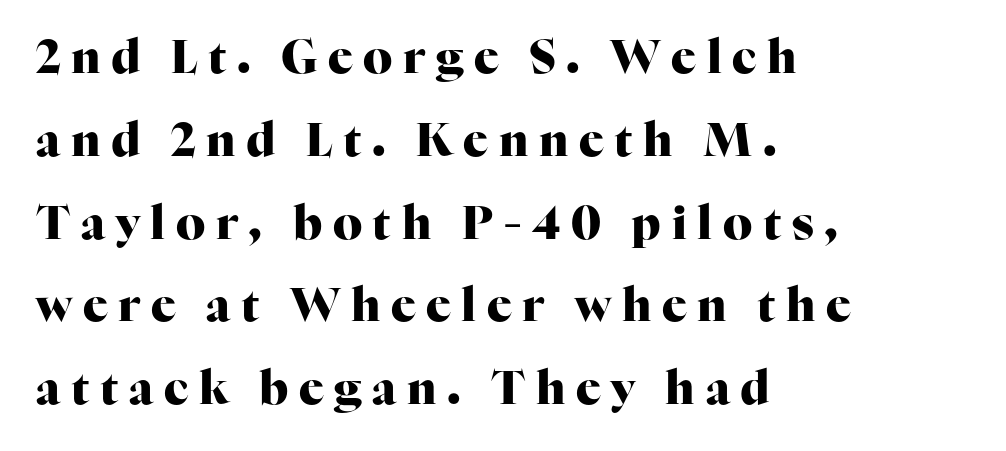
You can tell it's not italic because the verticals are truly vertical. Casual observation: everything's shoved over to the left. Do the characters align in a grid? No, the font is proportional. Underline: absent. The characters look thick and weighty, a clear bold.
